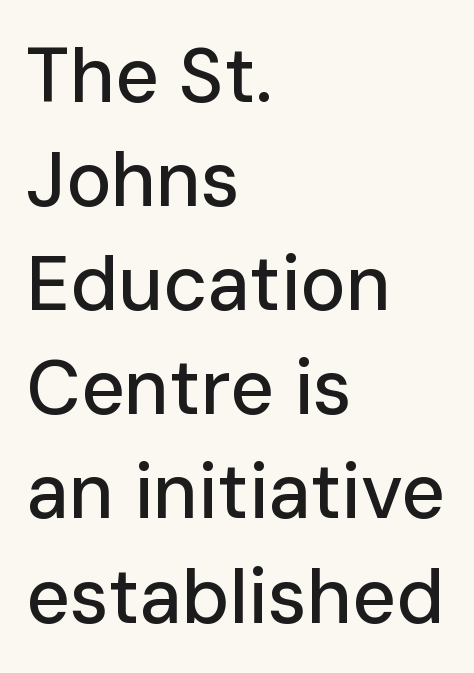
The image shows 76 px sans-serif type, upright; set left-aligned, normal line spacing (1.37x), normal letter spacing, not underlined; low stroke contrast and a medium x-height.
